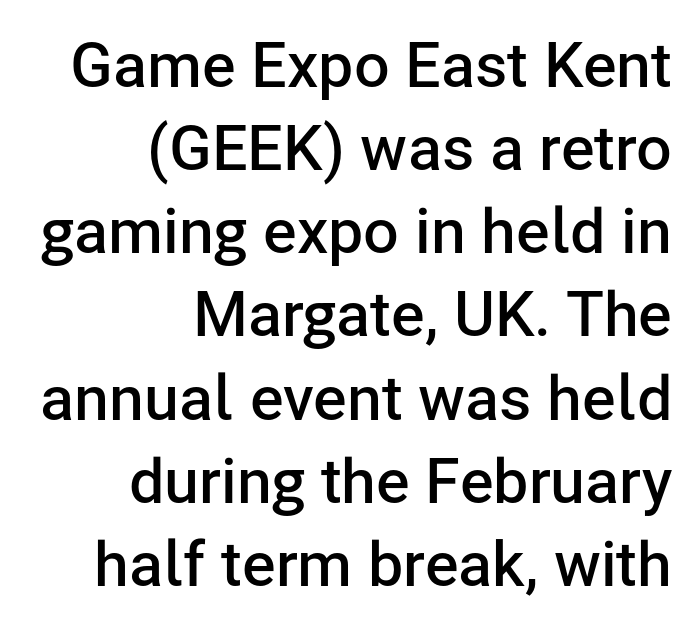
Q: Is the text bold? A: Semi-bold.
Q: Is the text italic (slanted)? A: No, it is upright.
Q: Is the typeface a serif or a sans-serif typeface? A: Sans-serif.
Q: Is the text underlined? A: No.
Q: How is the paragraph aligned? A: Right-aligned.
Q: Is the spacing between letters normal or unusually wide? A: Normal.
Q: Is the spacing between lines tight, normal or loose? A: Normal.
Q: Width (condensed, normal, or wide)? A: Normal.
Q: Stroke contrast? A: Low.
Q: x-height? A: Medium.
Q: Monospaced? A: No.
